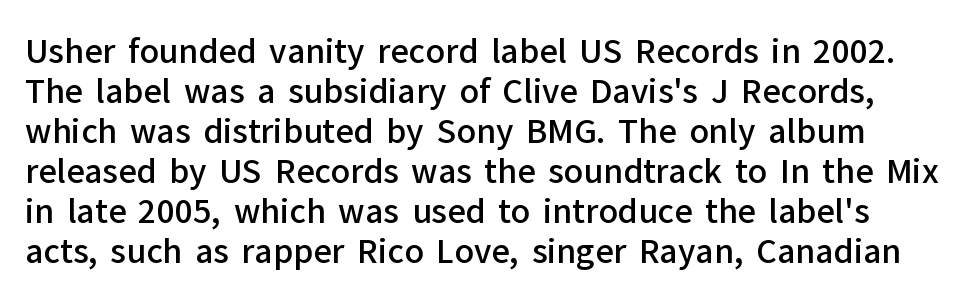
Upright lettering throughout. This rendering features lettering with no underline. Quick note: interline space is typical. Students, this is semibold: more ink than regular, less than bold. The type is set solid horizontally, with unmodified tracking. This sample uses a sans-serif face.
